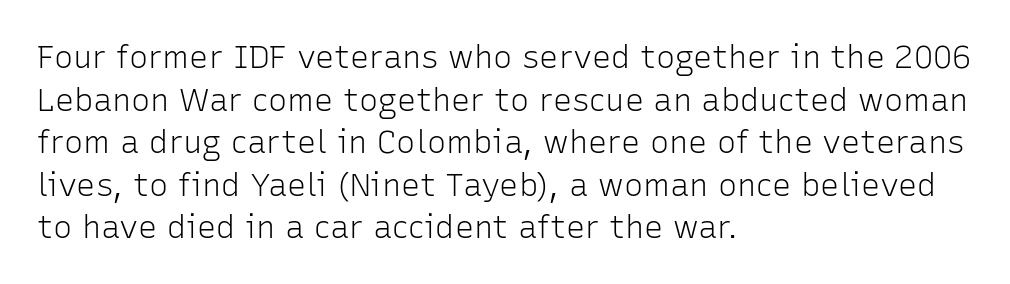
{"serif": "no", "italic": "no", "bold": "no", "weight": "light", "width": "normal", "stroke_contrast": "low", "x_height": "medium", "monospaced": "no", "underline": "no", "align": "left", "line_spacing": "normal", "line_spacing_ratio": 1.33, "letter_spacing": "normal", "letter_spacing_em": 0.0, "glyph_px": 32}
